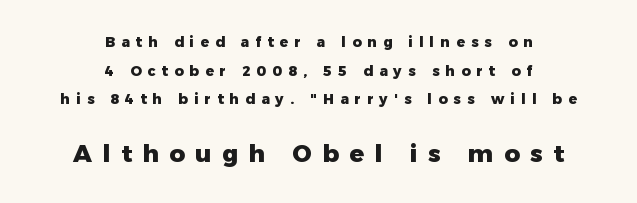
Q: Is the text bold? A: Yes.
Q: Is the text italic (slanted)? A: No, it is upright.
Q: Is the text underlined? A: No.
Q: How is the paragraph aligned? A: Centered.
Q: Is the spacing between letters normal or unusually wide? A: Unusually wide.
Q: Is the spacing between lines tight, normal or loose? A: Loose.
Q: Which block of text is set in a larger size, the first (top) or the second (bottom)? A: The second (bottom) one.
